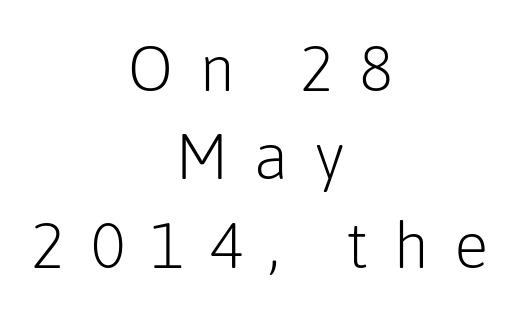
The image shows 64 px light sans-serif type, upright; set centered, normal line spacing (1.38x), unusually wide letter spacing (+0.39 em), not underlined; low stroke contrast and a medium x-height.
